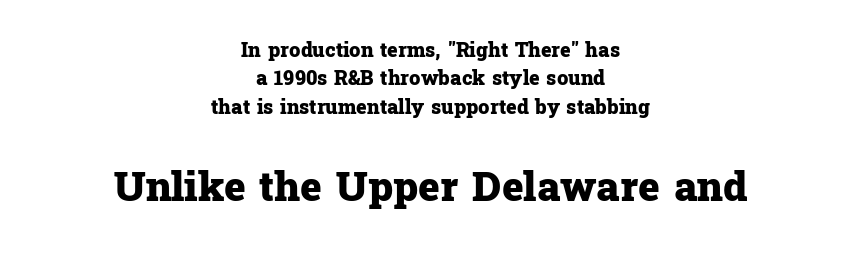
The image shows 41 px heavy serif type, upright; set centered, normal line spacing (1.42x), normal letter spacing, not underlined; the second (bottom) block is 2.05x larger; low stroke contrast and a medium x-height.
